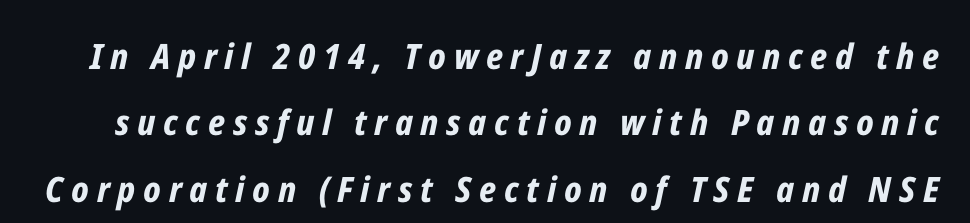
{"italic": "yes", "lean": "right", "slant_degrees": 12, "bold": "yes", "weight": "bold", "width": "condensed", "stroke_contrast": "low", "x_height": "medium", "monospaced": "no", "underline": "no", "line_spacing": "loose", "line_spacing_ratio": 1.9, "letter_spacing": "wide", "letter_spacing_em": 0.22, "glyph_px": 35}
